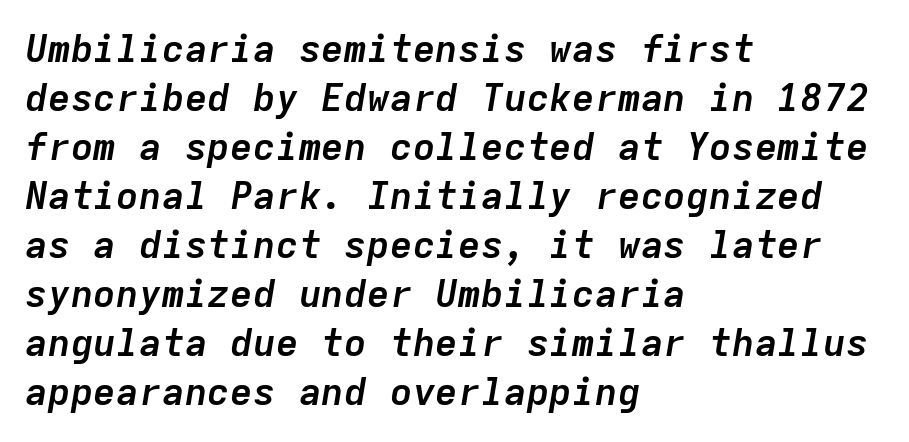
Q: Is the text bold? A: Yes.
Q: Is the text italic (slanted)? A: Yes, it leans right by about 9 degrees.
Q: Is the text underlined? A: No.
Q: How is the paragraph aligned? A: Left-aligned.
Q: Is the spacing between letters normal or unusually wide? A: Normal.
Q: Is the spacing between lines tight, normal or loose? A: Normal.
Q: Width (condensed, normal, or wide)? A: Normal.
Q: Stroke contrast? A: Low.
Q: x-height? A: Medium.
Q: Monospaced? A: Yes.
